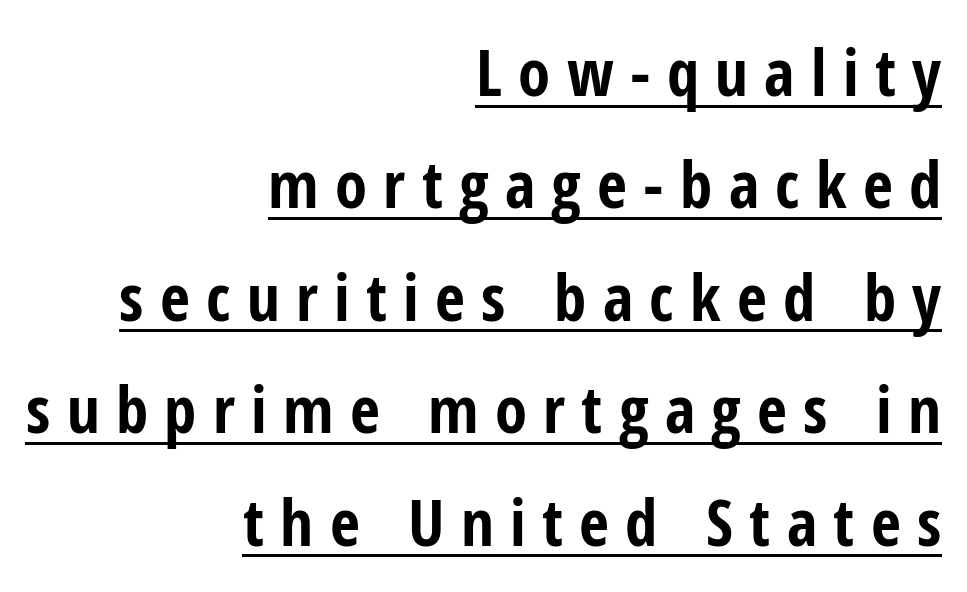
Q: Is the text bold? A: Yes.
Q: Is the text italic (slanted)? A: No, it is upright.
Q: Is the typeface a serif or a sans-serif typeface? A: Sans-serif.
Q: Is the text underlined? A: Yes.
Q: How is the paragraph aligned? A: Right-aligned.
Q: Is the spacing between letters normal or unusually wide? A: Unusually wide.
Q: Width (condensed, normal, or wide)? A: Condensed.
Q: Stroke contrast? A: Low.
Q: x-height? A: Medium.
Q: Monospaced? A: No.
